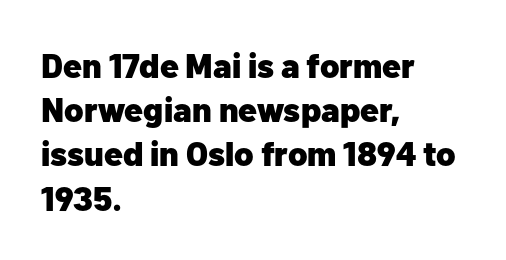
Every character sits straight up, as roman type does. Varying glyph widths throughout — classic text-font behaviour. Nope, no serifs anywhere on these letters. Which margin do the lines hug? The left one — the right edge is uneven.
